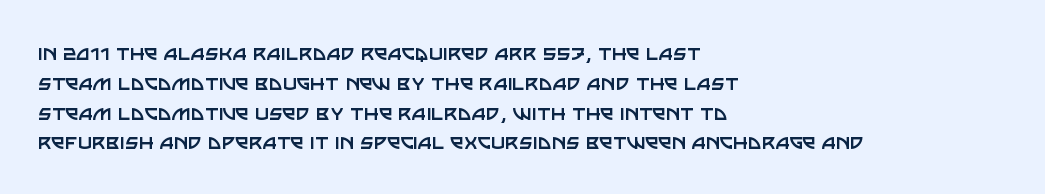
Q: Is the text bold? A: No.
Q: Is the text italic (slanted)? A: No, it is upright.
Q: Is the text underlined? A: No.
Q: How is the paragraph aligned? A: Left-aligned.
Q: Is the spacing between letters normal or unusually wide? A: Normal.
